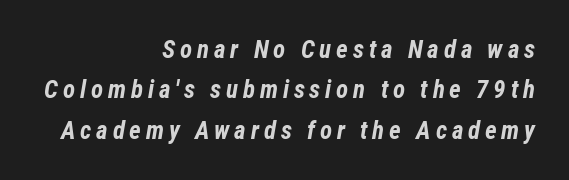
When letters slant like this, we call the style italic. Does the weight exceed regular? Yes, all the way to bold. Compared with typical paragraphs, the rows here are spaced about the same. The compositor pushed each line to the right boundary.
